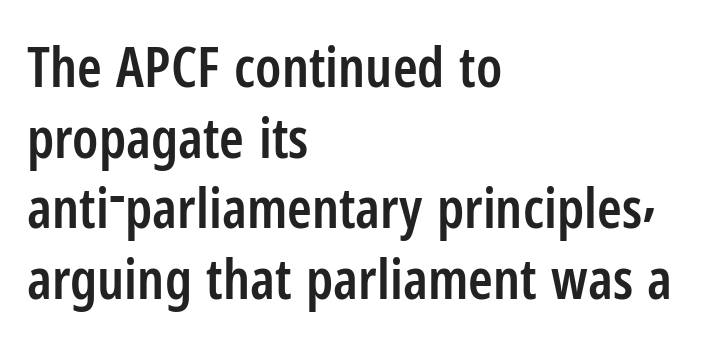
Unlike italic type, these characters show no tilt at all. Spacing verdict: proportional, widths tailored to each character. Typeset ragged right — the left edge is the straight one. Each letter's strokes conclude bluntly, with no projecting serifs. These words are printed semibold, heavier than regular yet not bold.
